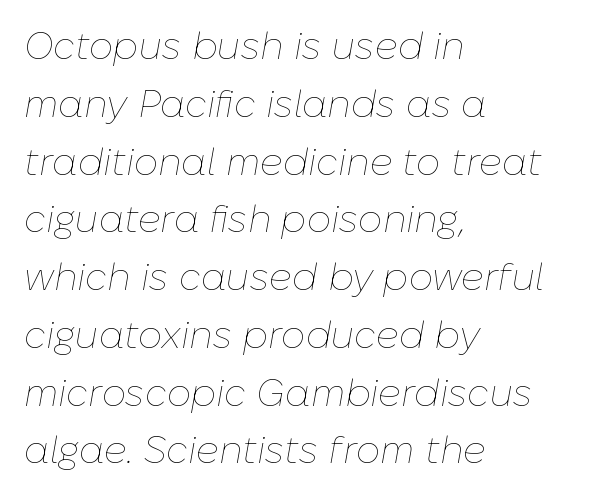
{"italic": "yes", "lean": "right", "slant_degrees": 10, "bold": "no", "weight": "thin", "width": "normal", "stroke_contrast": "low", "x_height": "medium", "monospaced": "no", "underline": "no", "align": "left", "line_spacing": "normal", "line_spacing_ratio": 1.52, "letter_spacing": "normal", "letter_spacing_em": 0.0, "glyph_px": 38}
